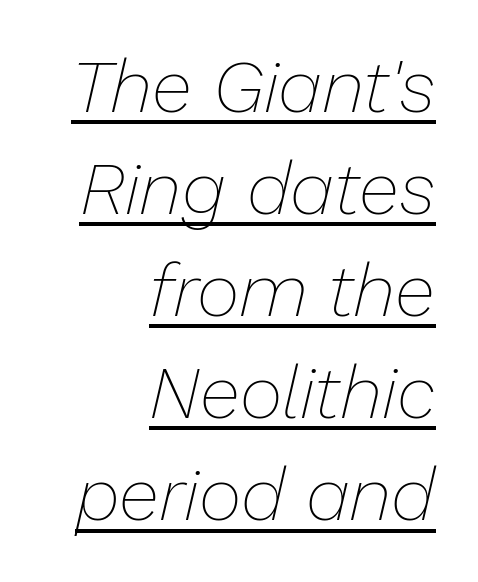
Line spacing here is normal. Compared with typical body copy, the letter spacing here is the same. Italic: yes, the glyphs are oblique. Looks like regular typesetting: each glyph gets only the width it needs. Each line ends at the same right margin while the left side varies.
